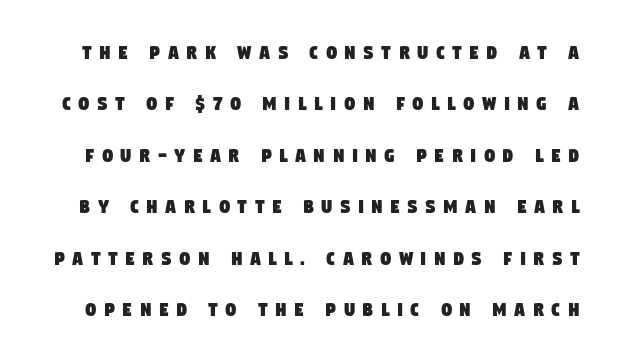
Q: Is the text underlined? A: No.
Q: Is the spacing between letters normal or unusually wide? A: Unusually wide.
Q: Is the spacing between lines tight, normal or loose? A: Loose.
